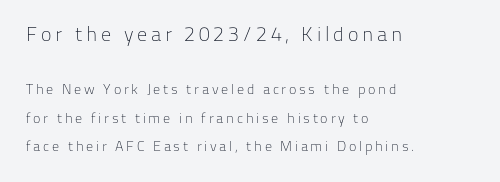
Q: Is the text bold? A: No.
Q: Is the text italic (slanted)? A: No, it is upright.
Q: Is the text underlined? A: No.
Q: How is the paragraph aligned? A: Left-aligned.
Q: Is the spacing between lines tight, normal or loose? A: Loose.
Q: Which block of text is set in a larger size, the first (top) or the second (bottom)? A: The first (top) one.
